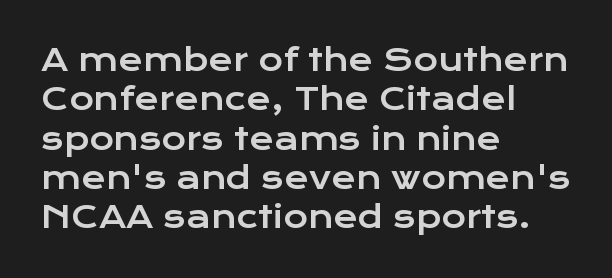
The image shows 30 px wide sans-serif type, upright; set left-aligned, normal line spacing (1.31x), normal letter spacing, not underlined; low stroke contrast and a medium x-height.
